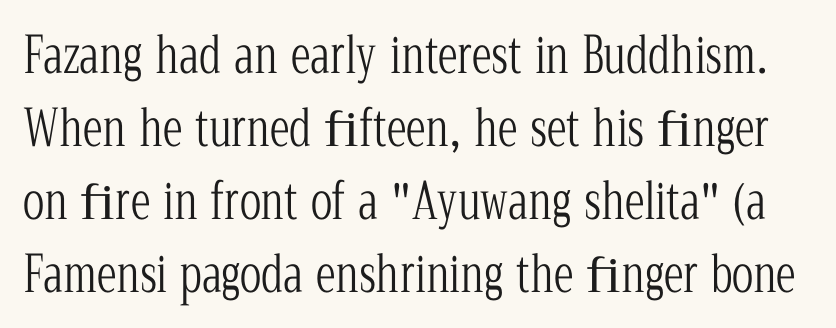
The image shows 50 px light, condensed serif type, upright; set normal line spacing (1.46x), normal letter spacing, not underlined; low stroke contrast and a medium x-height.
